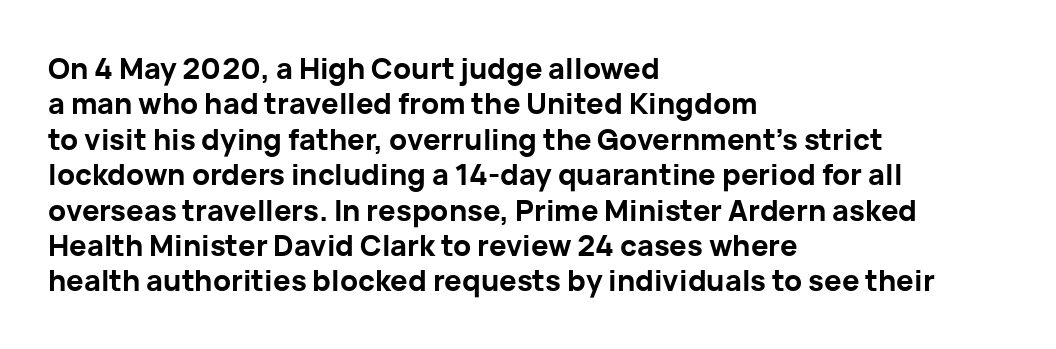
Q: Is the text bold? A: Yes.
Q: Is the text italic (slanted)? A: No, it is upright.
Q: Is the typeface a serif or a sans-serif typeface? A: Sans-serif.
Q: Is the text underlined? A: No.
Q: How is the paragraph aligned? A: Left-aligned.
Q: Is the spacing between letters normal or unusually wide? A: Normal.
Q: Width (condensed, normal, or wide)? A: Normal.
Q: Stroke contrast? A: Low.
Q: x-height? A: Medium.
Q: Monospaced? A: No.
